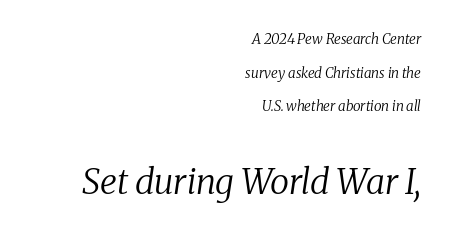
{"serif": "yes", "italic": "yes", "lean": "right", "slant_degrees": 8, "bold": "no", "weight": "regular", "width": "normal", "stroke_contrast": "medium", "x_height": "medium", "monospaced": "no", "underline": "no", "align": "right", "line_spacing": "loose", "line_spacing_ratio": 2.4, "letter_spacing": "normal", "letter_spacing_em": 0.0, "larger_block": "second", "size_ratio": 2.5, "glyph_px": 35}
